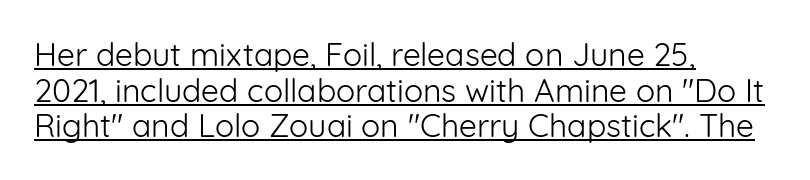
The image shows 32 px light sans-serif type, upright; set left-aligned, tight line spacing (1.11x), normal letter spacing, underlined; low stroke contrast and a medium x-height.
